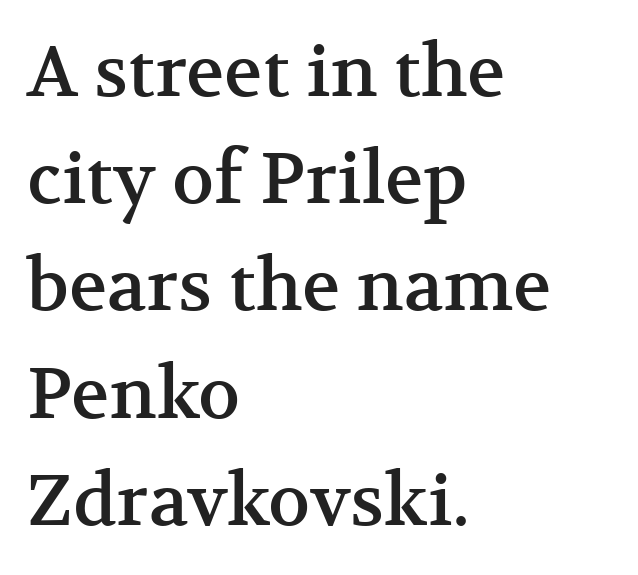
The image shows 71 px serif type, upright; set left-aligned, normal line spacing (1.51x), normal letter spacing, not underlined; medium stroke contrast and a medium x-height.
